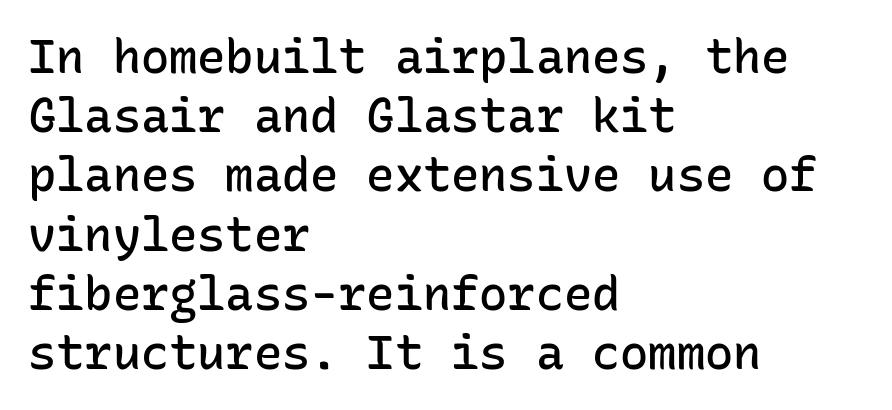
{"serif": "no", "italic": "no", "bold": "semi", "weight": "semibold", "width": "normal", "stroke_contrast": "low", "x_height": "medium", "monospaced": "yes", "underline": "no", "align": "left", "line_spacing": "normal", "line_spacing_ratio": 1.26, "letter_spacing": "normal", "letter_spacing_em": 0.0, "glyph_px": 47}
